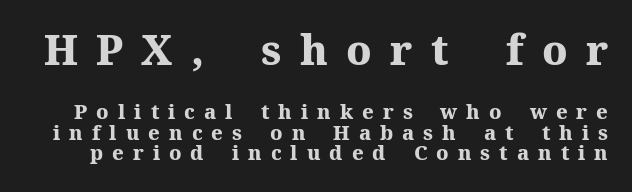
Q: Is the text bold? A: Yes.
Q: Is the text italic (slanted)? A: No, it is upright.
Q: Is the typeface a serif or a sans-serif typeface? A: Serif.
Q: Is the text underlined? A: No.
Q: Is the spacing between letters normal or unusually wide? A: Unusually wide.
Q: Is the spacing between lines tight, normal or loose? A: Tight.
Q: Which block of text is set in a larger size, the first (top) or the second (bottom)? A: The first (top) one.
Q: Width (condensed, normal, or wide)? A: Normal.
Q: Stroke contrast? A: Medium.
Q: x-height? A: Medium.
Q: Monospaced? A: No.
